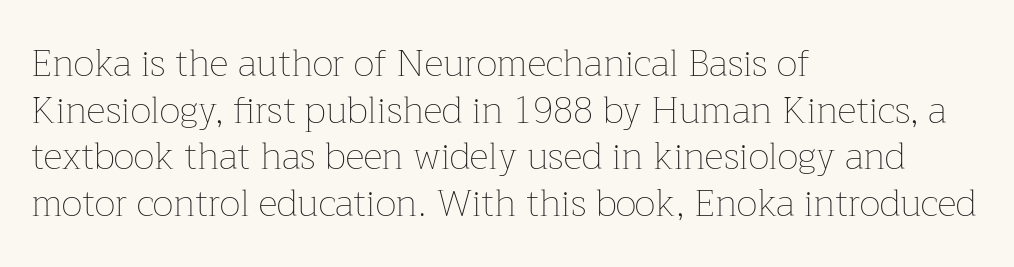
The image shows 37 px thin type, upright; set left-aligned, normal line spacing (1.26x), normal letter spacing, not underlined; low stroke contrast and a medium x-height.
